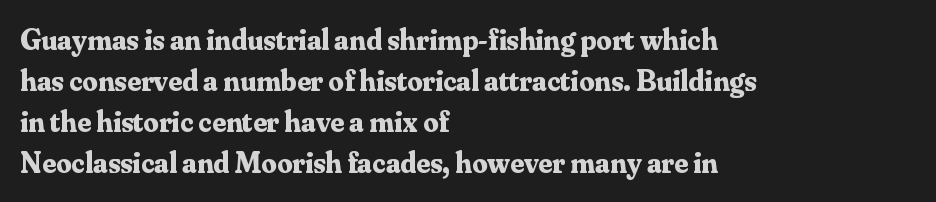
Q: Is the text bold? A: Yes.
Q: Is the text italic (slanted)? A: No, it is upright.
Q: Is the typeface a serif or a sans-serif typeface? A: Serif.
Q: Is the text underlined? A: No.
Q: How is the paragraph aligned? A: Left-aligned.
Q: Is the spacing between letters normal or unusually wide? A: Normal.
Q: Is the spacing between lines tight, normal or loose? A: Normal.
Q: Width (condensed, normal, or wide)? A: Normal.
Q: Stroke contrast? A: Medium.
Q: x-height? A: Small.
Q: Monospaced? A: No.
